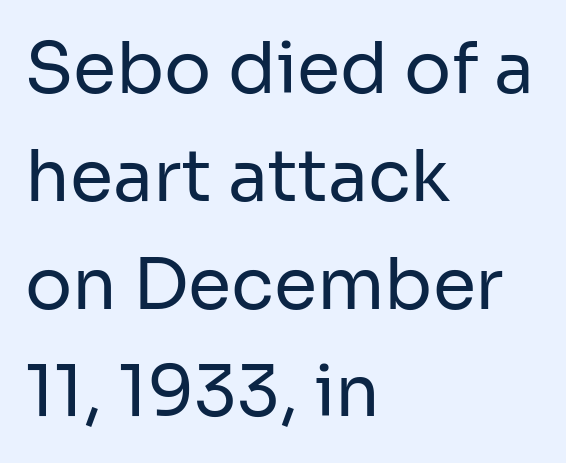
The text block is weighted toward the left margin, trailing off unevenly rightward. Weight: regular or lighter. Italic? Not at all — the glyphs are vertical. Classification — sans serif. The rendering uses natural spacing where letterforms have individual widths. Characters follow at the spacing the type designer built in.
